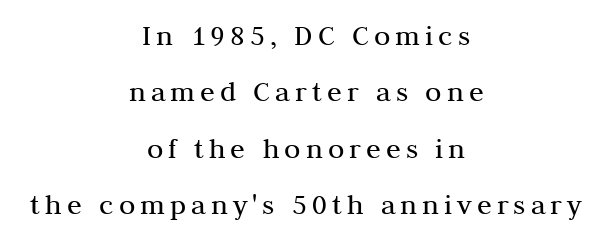
Q: Is the text bold? A: No.
Q: Is the text italic (slanted)? A: No, it is upright.
Q: Is the typeface a serif or a sans-serif typeface? A: Serif.
Q: Is the text underlined? A: No.
Q: How is the paragraph aligned? A: Centered.
Q: Width (condensed, normal, or wide)? A: Normal.
Q: Stroke contrast? A: Medium.
Q: x-height? A: Medium.
Q: Monospaced? A: No.
